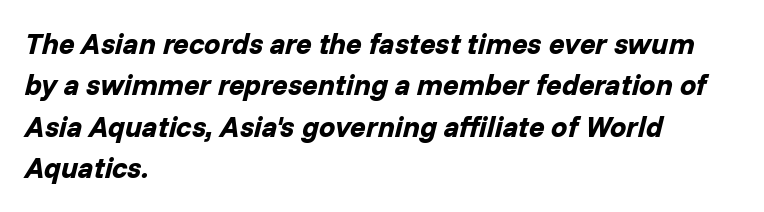
The image shows 29 px bold type, italic (leaning right); set left-aligned, normal line spacing (1.43x), normal letter spacing, not underlined; low stroke contrast and a medium x-height.
